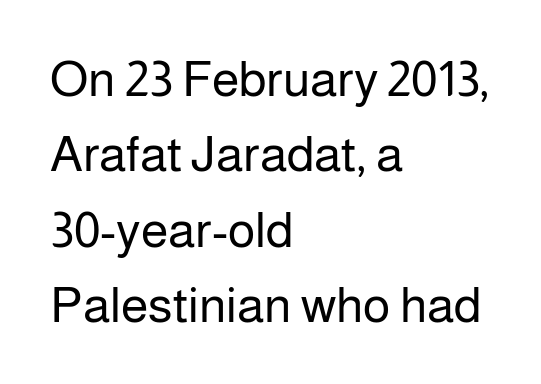
{"serif": "no", "italic": "no", "bold": "no", "weight": "regular", "width": "normal", "stroke_contrast": "low", "x_height": "medium", "monospaced": "no", "underline": "no", "align": "left", "line_spacing": "normal", "line_spacing_ratio": 1.51, "letter_spacing": "normal", "letter_spacing_em": 0.0, "glyph_px": 50}
